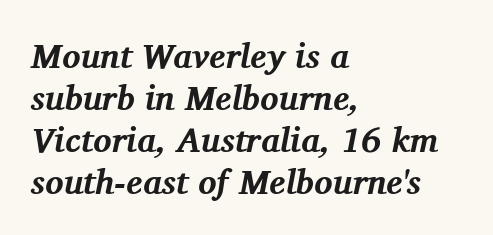
The specimen omits any rule beneath the text block's lines. The ragged edge is on the right, which tells us the setting is flush left. Regarding serifs, this sample has them. On the weight axis this lands at bold, roughly 700.
